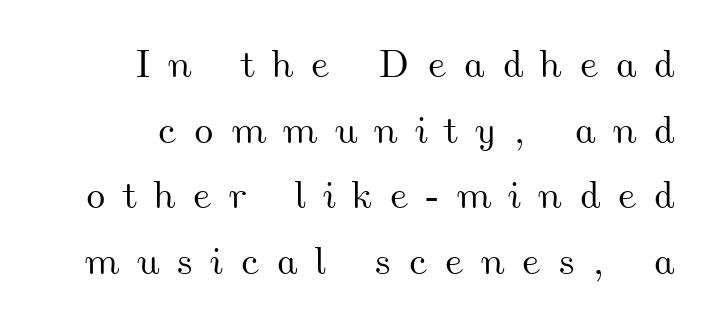
Q: Is the text underlined? A: No.
Q: How is the paragraph aligned? A: Right-aligned.
Q: Is the spacing between letters normal or unusually wide? A: Unusually wide.
Q: Is the spacing between lines tight, normal or loose? A: Normal.
Q: Width (condensed, normal, or wide)? A: Wide.
Q: Stroke contrast? A: Medium.
Q: x-height? A: Small.
Q: Monospaced? A: No.
